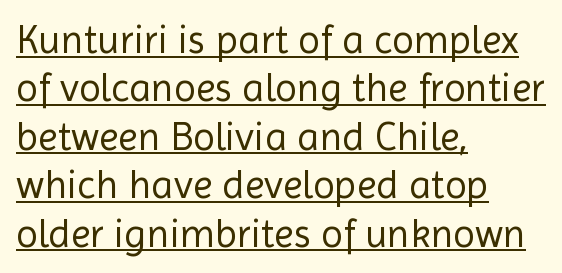
Q: Is the text bold? A: No.
Q: Is the text italic (slanted)? A: No, it is upright.
Q: Is the typeface a serif or a sans-serif typeface? A: Sans-serif.
Q: Is the text underlined? A: Yes.
Q: How is the paragraph aligned? A: Left-aligned.
Q: Is the spacing between letters normal or unusually wide? A: Normal.
Q: Width (condensed, normal, or wide)? A: Normal.
Q: x-height? A: Medium.
Q: Monospaced? A: No.
